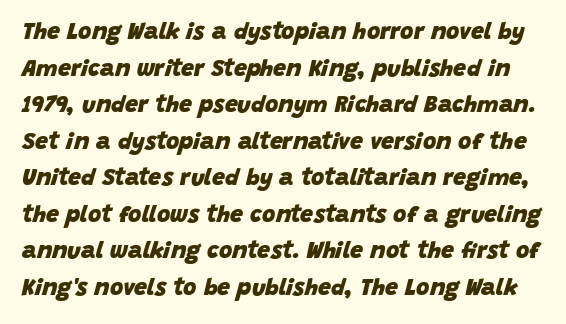
{"italic": "yes", "lean": "right", "slant_degrees": 15, "bold": "yes", "underline": "no", "line_spacing": "normal", "line_spacing_ratio": 1.59, "letter_spacing": "normal", "letter_spacing_em": 0.0, "glyph_px": 23}
